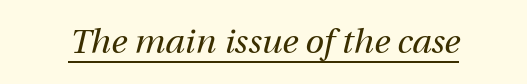
No extra ink here — the face is not bold. Standard letterfit; no display-style spreading of the glyphs. In terms of posture, this sample is oblique. The rendered words wear a rule along their underside.
